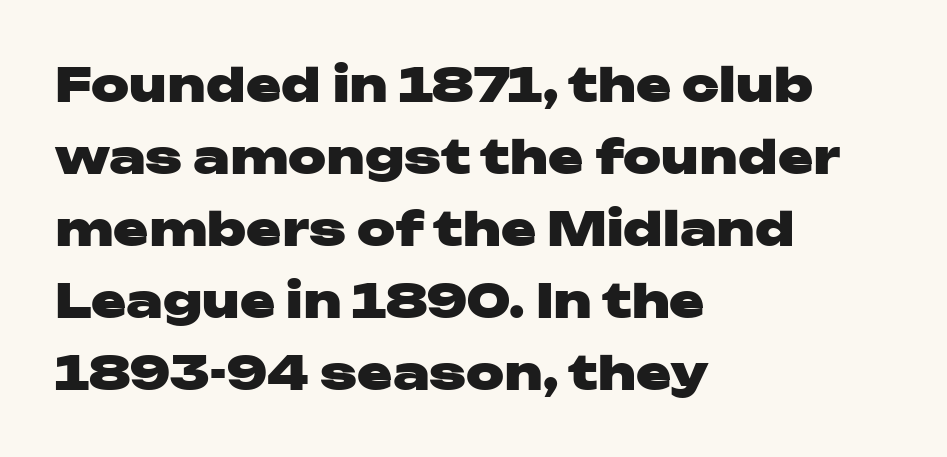
{"serif": "no", "italic": "no", "bold": "yes", "weight": "heavy", "width": "wide", "stroke_contrast": "low", "x_height": "medium", "monospaced": "no", "underline": "no", "align": "left", "line_spacing": "normal", "line_spacing_ratio": 1.53, "letter_spacing": "normal", "letter_spacing_em": 0.0, "glyph_px": 47}
